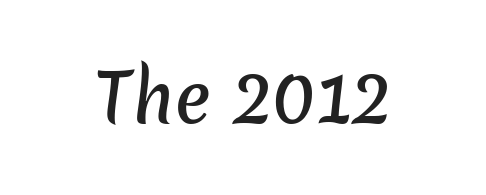
Varying glyph widths throughout — classic text-font behaviour. Look at the bottom of the vertical strokes: they stop flat, with no serifs. The passage shown has conventional tracking throughout. Only glyphs here, with clear space below each row.
